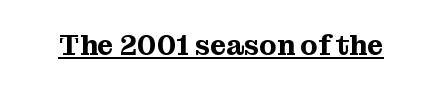
The image shows 28 px serif type, upright; set normal letter spacing, underlined; medium stroke contrast and a medium x-height.
